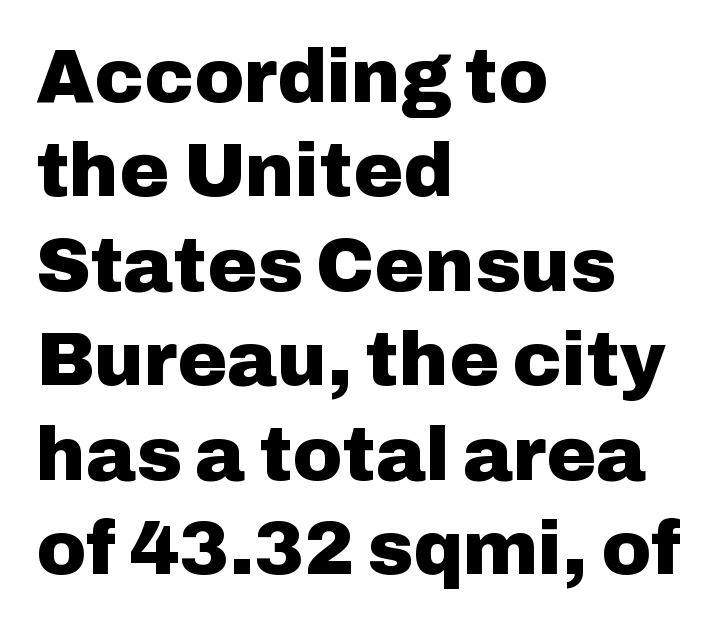
Strokes here are thick enough to call this a true bold. Typeset ragged right — the left edge is the straight one. Between one letter and the next there's only the usual sliver of space. This is roman type, the default non-slanted kind. In terms of leading, this rendering sits right in the middle.
